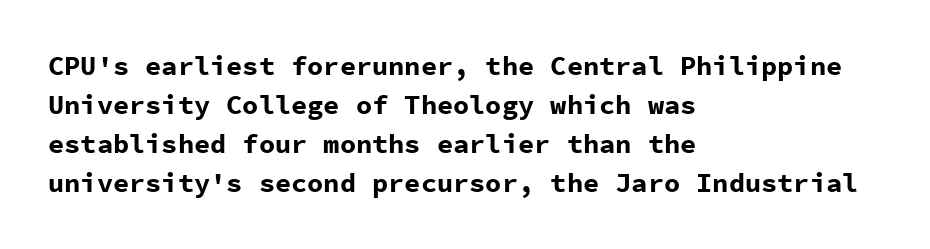
{"italic": "no", "bold": "yes", "underline": "no", "align": "left", "line_spacing": "normal", "line_spacing_ratio": 1.45, "letter_spacing": "normal", "letter_spacing_em": 0.0, "glyph_px": 27}
